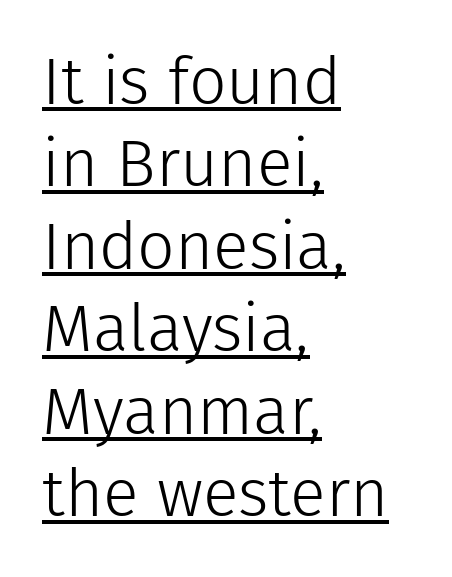
{"serif": "no", "italic": "no", "bold": "no", "weight": "light", "width": "normal", "stroke_contrast": "low", "x_height": "medium", "monospaced": "no", "underline": "yes", "align": "left", "line_spacing": "normal", "line_spacing_ratio": 1.25, "letter_spacing": "normal", "letter_spacing_em": 0.0, "glyph_px": 66}
